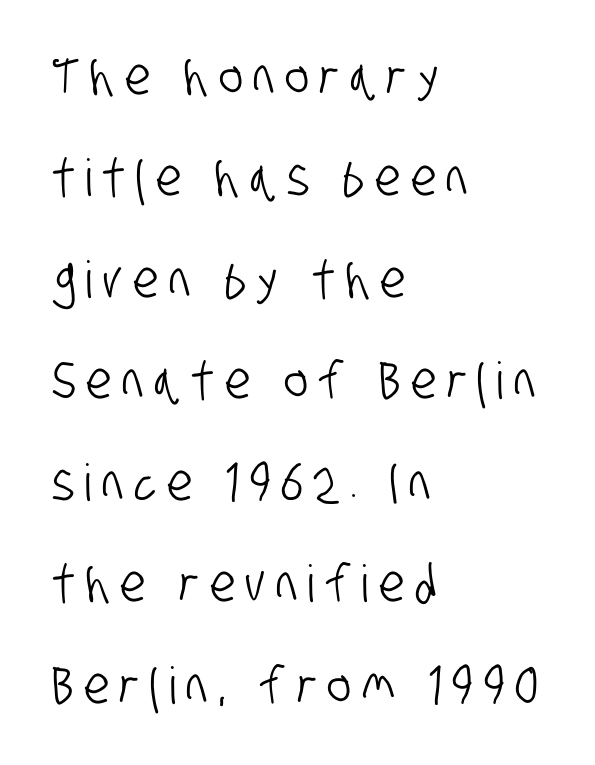
{"serif": "no", "width": "condensed", "stroke_contrast": "low", "x_height": "large", "monospaced": "no", "underline": "no", "align": "left", "line_spacing": "loose", "line_spacing_ratio": 1.99, "letter_spacing": "wide", "letter_spacing_em": 0.21, "glyph_px": 51}
